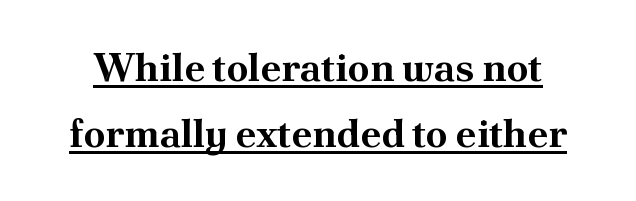
Q: Is the text bold? A: Yes.
Q: Is the text italic (slanted)? A: No, it is upright.
Q: Is the typeface a serif or a sans-serif typeface? A: Serif.
Q: Is the text underlined? A: Yes.
Q: Is the spacing between letters normal or unusually wide? A: Normal.
Q: Is the spacing between lines tight, normal or loose? A: Normal.
Q: Width (condensed, normal, or wide)? A: Normal.
Q: Stroke contrast? A: Medium.
Q: x-height? A: Small.
Q: Monospaced? A: No.
